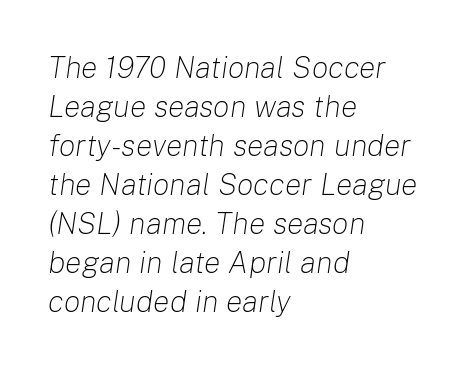
Q: Is the text bold? A: No.
Q: Is the text italic (slanted)? A: Yes, it leans right by about 8 degrees.
Q: Is the text underlined? A: No.
Q: How is the paragraph aligned? A: Left-aligned.
Q: Is the spacing between letters normal or unusually wide? A: Normal.
Q: Is the spacing between lines tight, normal or loose? A: Normal.
Q: Width (condensed, normal, or wide)? A: Normal.
Q: Stroke contrast? A: Low.
Q: x-height? A: Medium.
Q: Monospaced? A: No.
